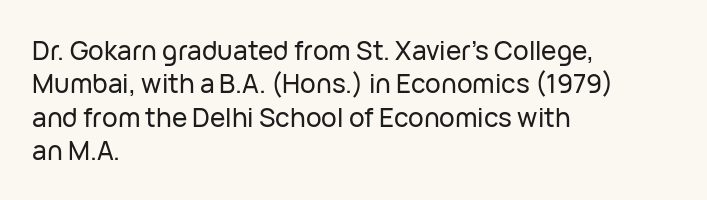
Beneath every word, the page is bare. Evenly set lines give the paragraph a standard silhouette. The compositor pushed each line to the left boundary. Spacing between characters is what you'd get straight out of the box. When letters stand straight like this, we call the style roman or upright.
